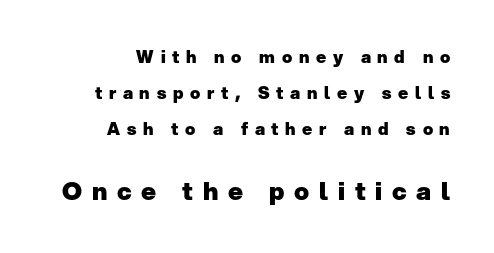
{"italic": "no", "bold": "yes", "underline": "no", "align": "right", "line_spacing": "loose", "line_spacing_ratio": 2.11, "letter_spacing": "wide", "letter_spacing_em": 0.39, "larger_block": "second", "size_ratio": 1.47, "glyph_px": 25}
